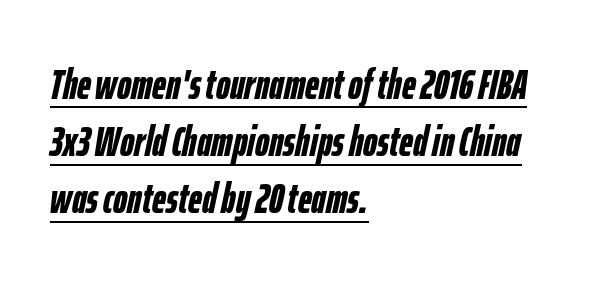
Q: Is the text bold? A: Yes.
Q: Is the text italic (slanted)? A: Yes, it leans right by about 12 degrees.
Q: Is the text underlined? A: Yes.
Q: How is the paragraph aligned? A: Left-aligned.
Q: Is the spacing between letters normal or unusually wide? A: Normal.
Q: Is the spacing between lines tight, normal or loose? A: Normal.
Q: Width (condensed, normal, or wide)? A: Condensed.
Q: Stroke contrast? A: Low.
Q: x-height? A: Medium.
Q: Monospaced? A: No.
